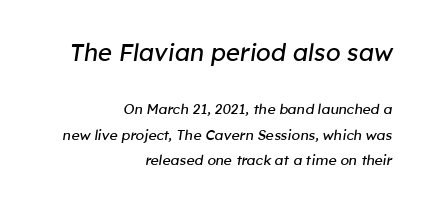
The image shows 24 px text type, italic (leaning right); set right-aligned, line spacing 1.83x, normal letter spacing, not underlined; the first (top) block is 1.71x larger.
